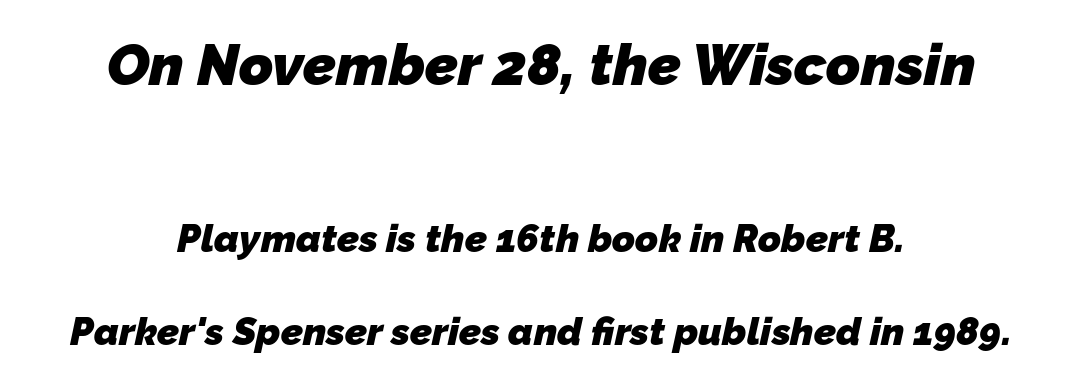
{"serif": "no", "bold": "yes", "weight": "heavy", "width": "normal", "stroke_contrast": "low", "x_height": "medium", "monospaced": "no", "underline": "no", "align": "center", "line_spacing": "loose", "line_spacing_ratio": 2.39, "letter_spacing": "normal", "letter_spacing_em": 0.0, "larger_block": "first", "size_ratio": 1.49, "glyph_px": 58}
